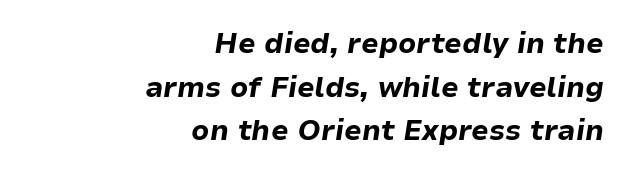
Q: Is the text bold? A: Yes.
Q: Is the text italic (slanted)? A: Yes, it leans right by about 9 degrees.
Q: Is the text underlined? A: No.
Q: How is the paragraph aligned? A: Right-aligned.
Q: Is the spacing between letters normal or unusually wide? A: Normal.
Q: Is the spacing between lines tight, normal or loose? A: Normal.
Q: Width (condensed, normal, or wide)? A: Normal.
Q: Stroke contrast? A: Low.
Q: x-height? A: Medium.
Q: Monospaced? A: No.
